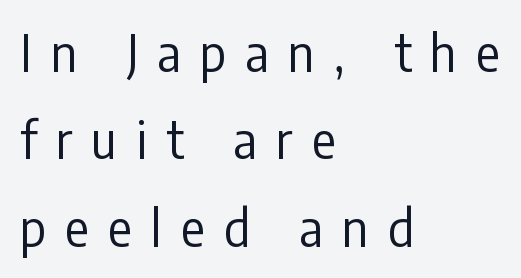
{"serif": "no", "italic": "no", "bold": "no", "weight": "regular", "width": "condensed", "stroke_contrast": "low", "x_height": "medium", "monospaced": "no", "underline": "no", "align": "left", "line_spacing_ratio": 1.75, "letter_spacing": "wide", "letter_spacing_em": 0.38, "glyph_px": 50}
